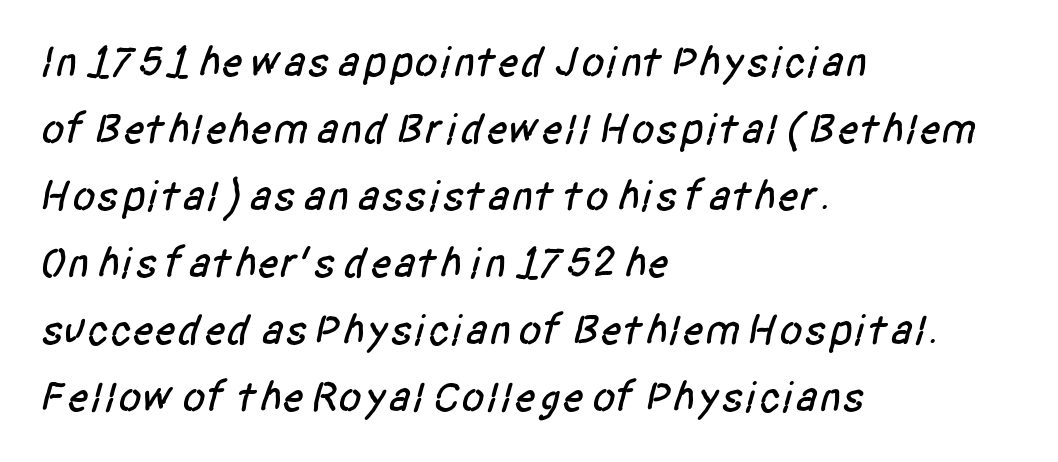
Q: Is the typeface a serif or a sans-serif typeface? A: Sans-serif.
Q: Is the text underlined? A: No.
Q: How is the paragraph aligned? A: Left-aligned.
Q: Is the spacing between letters normal or unusually wide? A: Normal.
Q: Is the spacing between lines tight, normal or loose? A: Normal.
Q: Width (condensed, normal, or wide)? A: Condensed.
Q: Stroke contrast? A: Low.
Q: x-height? A: Large.
Q: Monospaced? A: No.
